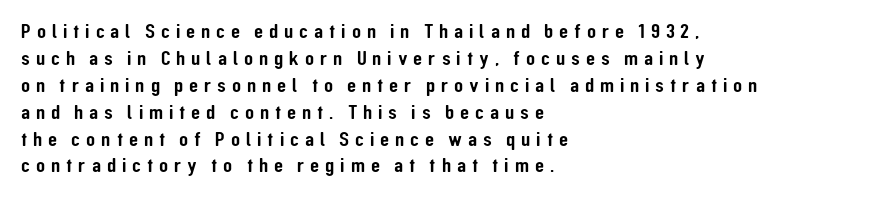
Q: Is the text italic (slanted)? A: No, it is upright.
Q: Is the text underlined? A: No.
Q: How is the paragraph aligned? A: Left-aligned.
Q: Is the spacing between letters normal or unusually wide? A: Unusually wide.
Q: Is the spacing between lines tight, normal or loose? A: Normal.
